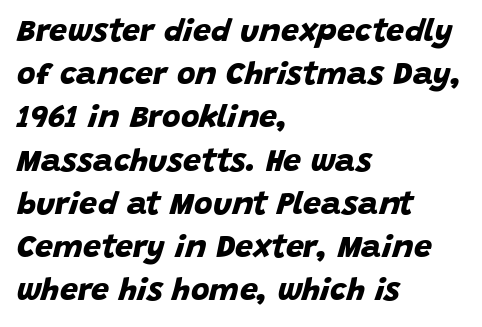
{"serif": "no", "bold": "yes", "weight": "bold", "width": "normal", "stroke_contrast": "low", "x_height": "large", "monospaced": "no", "underline": "no", "align": "left", "line_spacing": "normal", "line_spacing_ratio": 1.35, "letter_spacing": "normal", "letter_spacing_em": 0.0, "glyph_px": 32}
